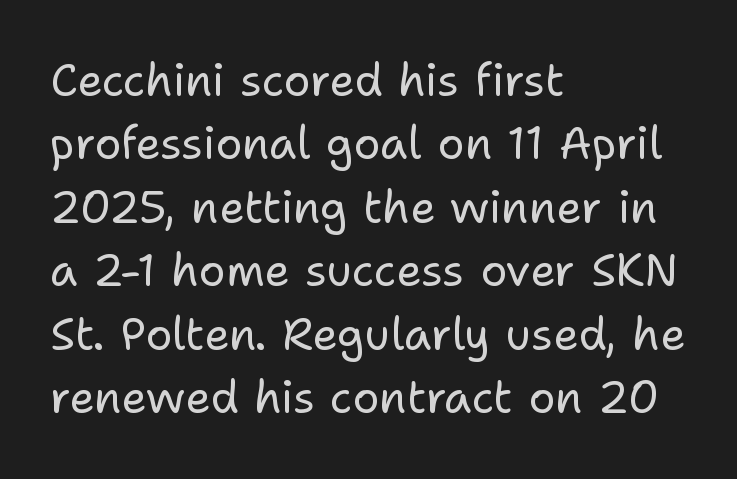
Whoever set this chose a conventional vertical rhythm. Underline: absent. No italicization has been applied; the sample stays upright. A light-to-regular cut is what we see here. Serifs: no, the terminals of the letterforms are clean.
